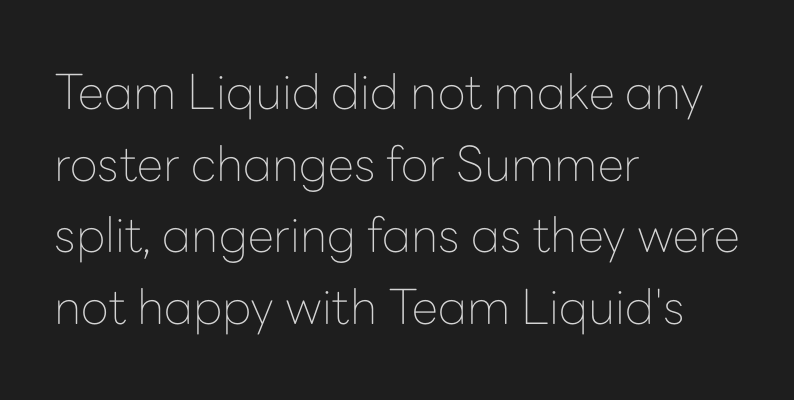
Proportional: the letters do not fall into vertical columns. Characters remain perfectly vertical along every line. Each letter's strokes conclude bluntly, with no projecting serifs. The lines in this sample share a left origin and differ only in where they stop. The baseline area is clear.
